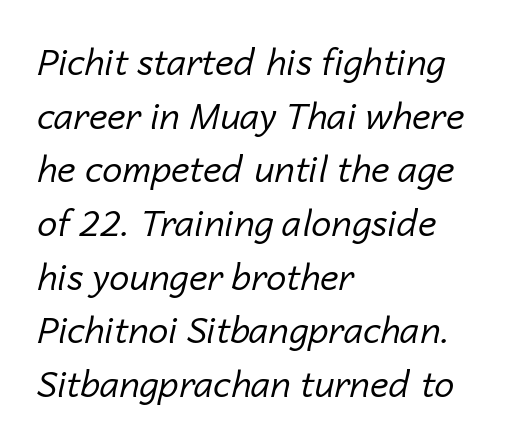
{"italic": "yes", "lean": "right", "slant_degrees": 14, "bold": "no", "weight": "regular", "width": "normal", "stroke_contrast": "low", "x_height": "medium", "monospaced": "no", "underline": "no", "align": "left", "line_spacing": "normal", "line_spacing_ratio": 1.49, "letter_spacing": "normal", "letter_spacing_em": 0.0, "glyph_px": 36}
